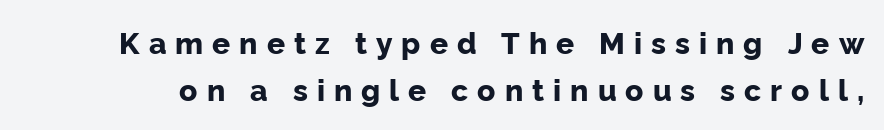
Q: Is the text bold? A: Yes.
Q: Is the text italic (slanted)? A: No, it is upright.
Q: Is the typeface a serif or a sans-serif typeface? A: Sans-serif.
Q: Is the text underlined? A: No.
Q: Is the spacing between letters normal or unusually wide? A: Unusually wide.
Q: Is the spacing between lines tight, normal or loose? A: Normal.
Q: Width (condensed, normal, or wide)? A: Normal.
Q: Stroke contrast? A: Low.
Q: x-height? A: Medium.
Q: Monospaced? A: No.
